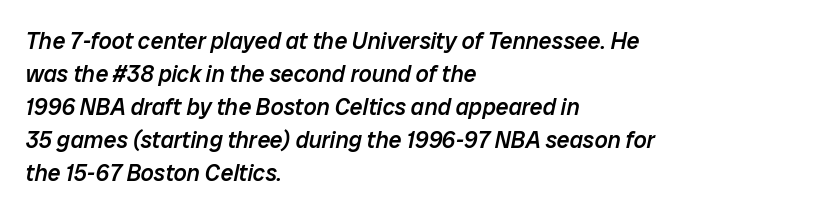
{"italic": "yes", "lean": "right", "slant_degrees": 12, "bold": "semi", "underline": "no", "align": "left", "line_spacing": "normal", "line_spacing_ratio": 1.43, "letter_spacing": "normal", "letter_spacing_em": 0.0, "glyph_px": 23}
